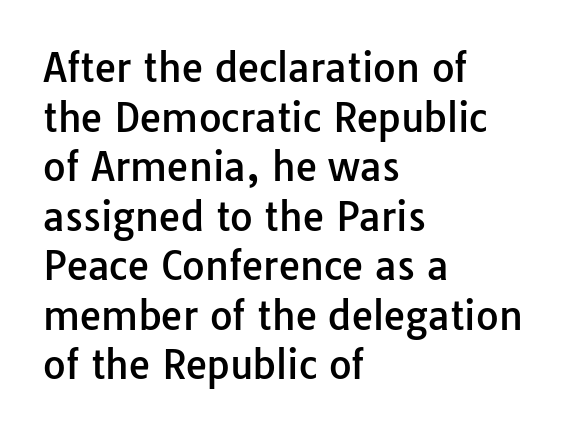
The image shows 39 px sans-serif type, upright; set left-aligned, normal line spacing (1.27x), normal letter spacing, not underlined; low stroke contrast and a medium x-height.
